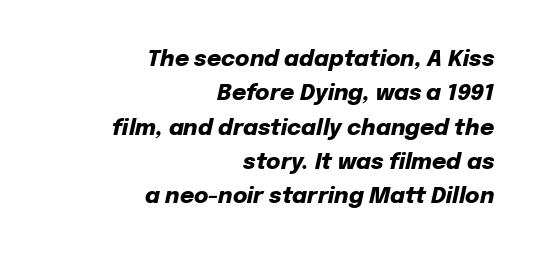
Compared with a flush-left layout, this one pins lines to the opposite, right side. Set as a true bold cut, around the 700 mark. Regarding leading, the lines here are spaced in the standard way. This rendering leaves character spacing at its baseline value.
